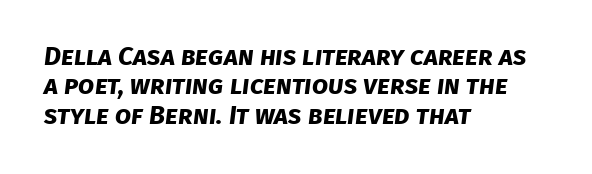
Q: Is the text bold? A: Yes.
Q: Is the text underlined? A: No.
Q: How is the paragraph aligned? A: Left-aligned.
Q: Is the spacing between letters normal or unusually wide? A: Normal.
Q: Is the spacing between lines tight, normal or loose? A: Tight.
